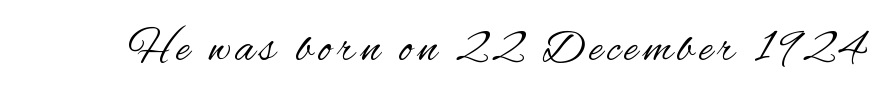
Varying glyph widths throughout — classic text-font behaviour. Has an underline been added? It has not. This sample uses a sans-serif face.
